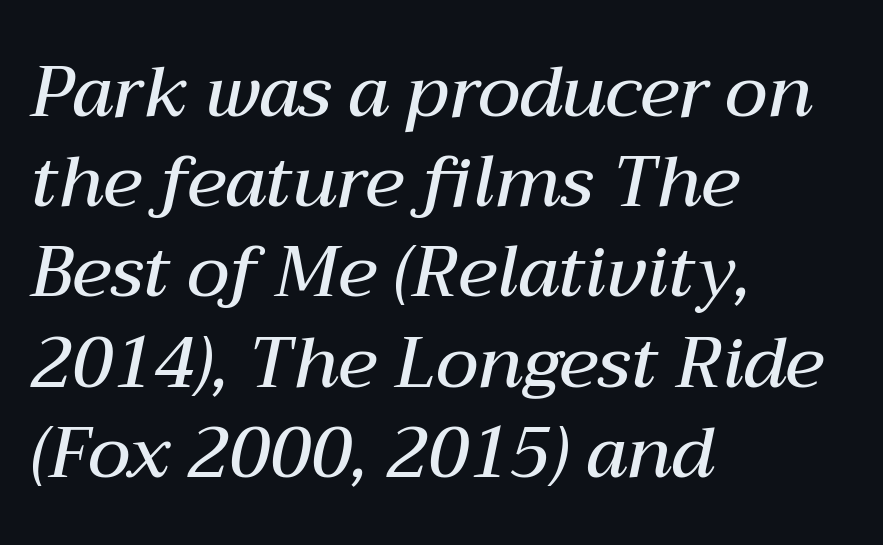
{"italic": "yes", "lean": "right", "slant_degrees": 12, "bold": "semi", "weight": "semibold", "width": "normal", "stroke_contrast": "medium", "x_height": "medium", "monospaced": "no", "underline": "no", "align": "left", "line_spacing": "normal", "line_spacing_ratio": 1.27, "letter_spacing": "normal", "letter_spacing_em": 0.0, "glyph_px": 71}
